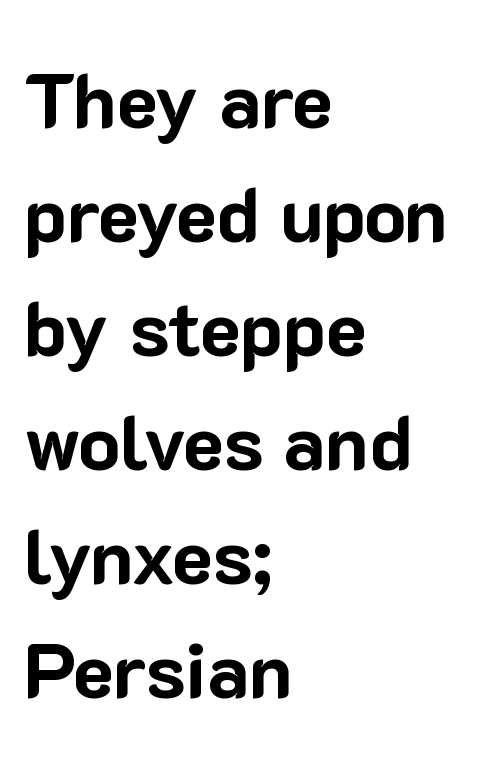
{"serif": "no", "italic": "no", "bold": "yes", "weight": "bold", "width": "normal", "stroke_contrast": "low", "x_height": "medium", "monospaced": "no", "underline": "no", "align": "left", "line_spacing": "normal", "line_spacing_ratio": 1.48, "letter_spacing": "normal", "letter_spacing_em": 0.0, "glyph_px": 77}
